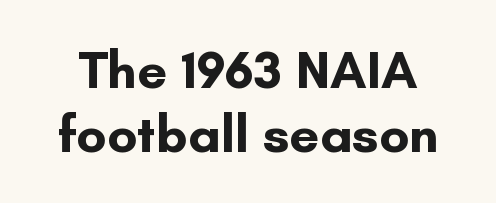
{"serif": "no", "italic": "no", "bold": "yes", "weight": "bold", "width": "normal", "stroke_contrast": "low", "x_height": "small", "monospaced": "no", "underline": "no", "line_spacing_ratio": 1.2, "letter_spacing": "normal", "letter_spacing_em": 0.0, "glyph_px": 53}
